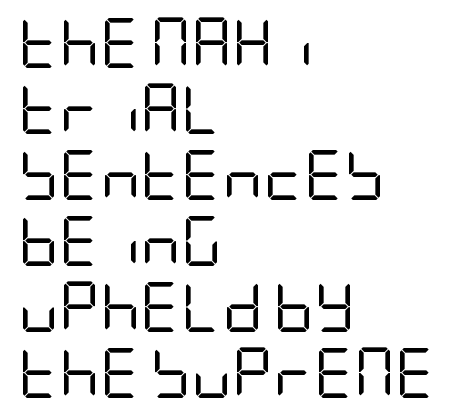
The image shows 50 px regular-weight, condensed sans-serif type, upright; set left-aligned, normal line spacing (1.32x), normal letter spacing, not underlined; low stroke contrast and a large x-height.
